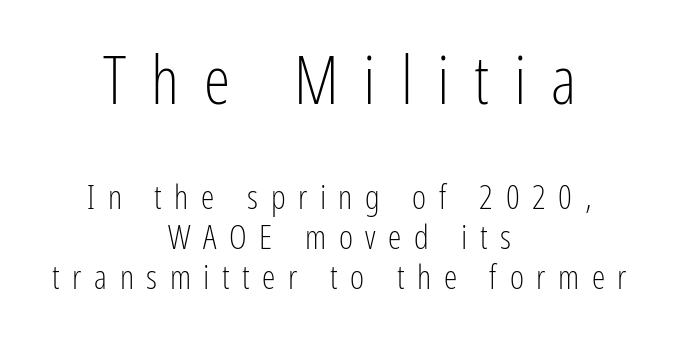
Q: Is the text bold? A: No.
Q: Is the text italic (slanted)? A: No, it is upright.
Q: Is the typeface a serif or a sans-serif typeface? A: Sans-serif.
Q: Is the text underlined? A: No.
Q: How is the paragraph aligned? A: Centered.
Q: Is the spacing between letters normal or unusually wide? A: Unusually wide.
Q: Which block of text is set in a larger size, the first (top) or the second (bottom)? A: The first (top) one.
Q: Width (condensed, normal, or wide)? A: Condensed.
Q: Stroke contrast? A: Low.
Q: x-height? A: Medium.
Q: Monospaced? A: No.
